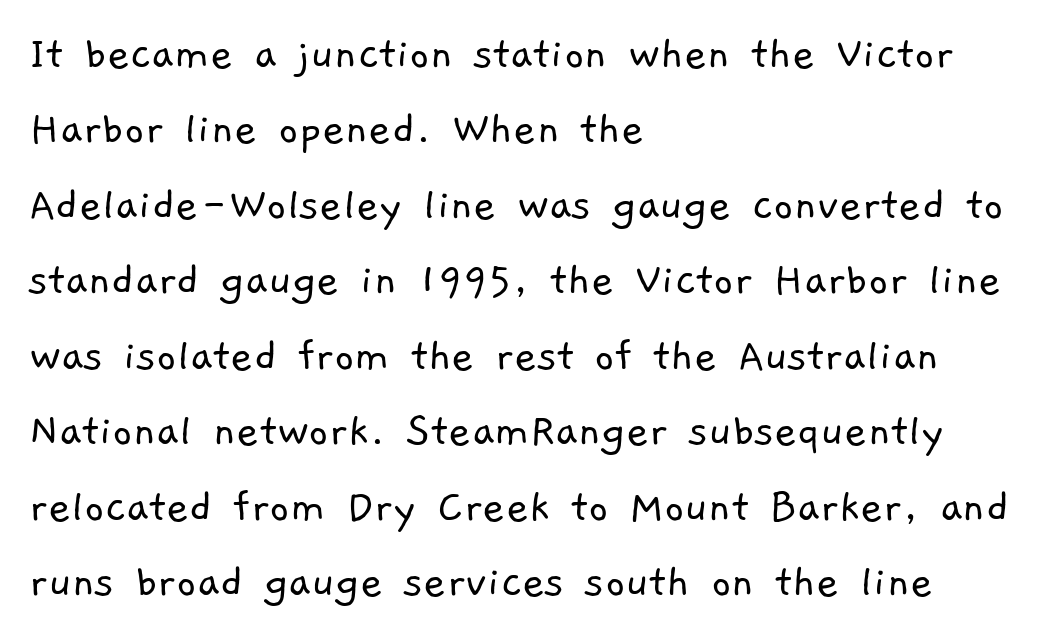
Has an underline been added? It has not. The typesetting does not lean heavy: it is not bold. A typesetter would call this zero additional tracking. You could not count columns in this text — the font is proportionally spaced. Interline gaps are of average width in this sample.
